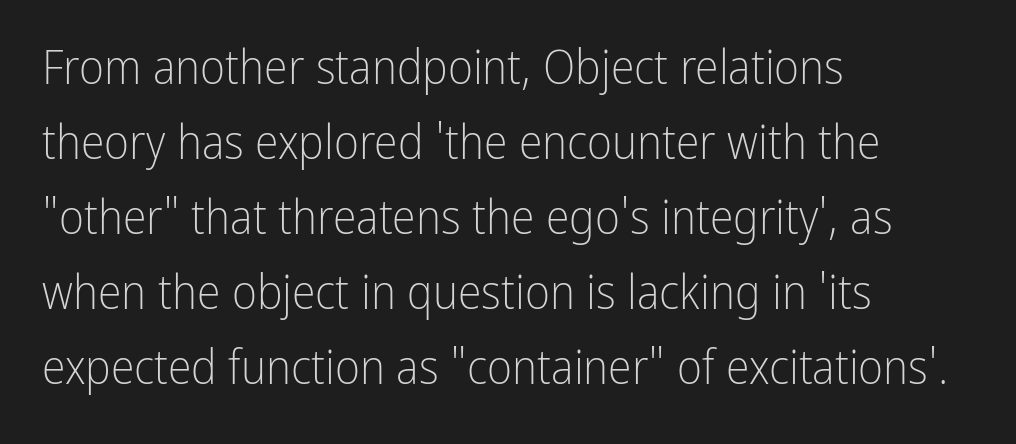
Honestly, the letter spacing is just normal — you wouldn't notice it. Is this a fixed-width face? No — the glyphs have proportional, varying widths. Clear beneath every line of the passage. The typesetting does not lean heavy: it is not bold. One glance says typical: line gaps are just what's usual.
